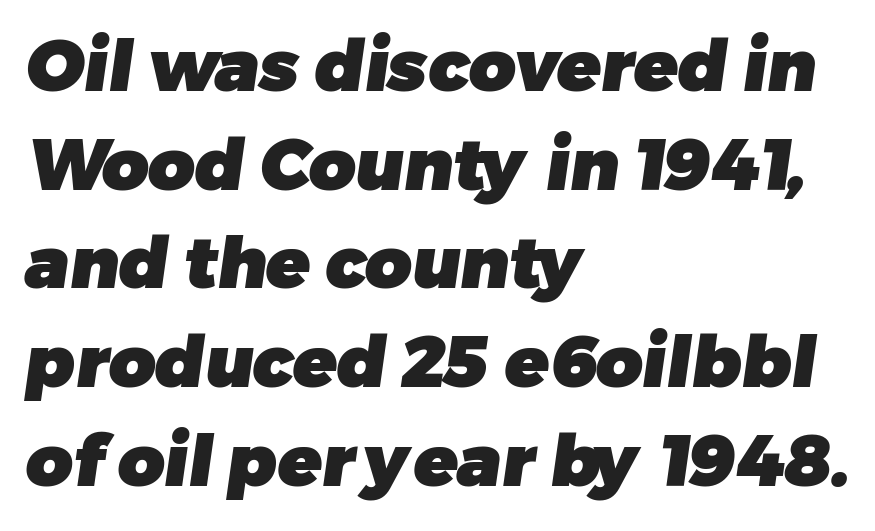
{"serif": "no", "bold": "yes", "weight": "heavy", "width": "normal", "stroke_contrast": "low", "x_height": "medium", "monospaced": "no", "underline": "no", "align": "left", "line_spacing": "normal", "line_spacing_ratio": 1.37, "letter_spacing": "normal", "letter_spacing_em": 0.0, "glyph_px": 72}
